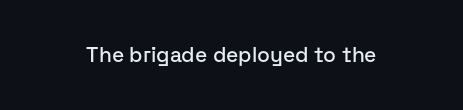
Every character sits straight up, as roman type does. The string is rendered with underlining switched off. Students, note that the glyphs here touch the page at normal intervals.
